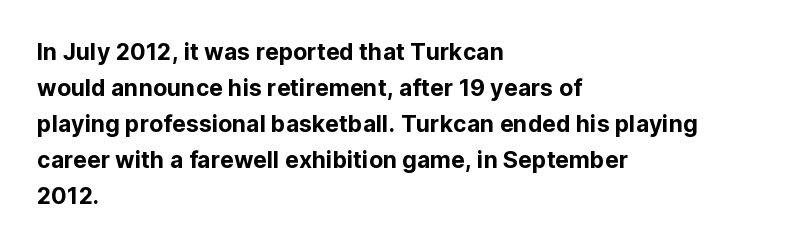
The image shows 23 px text type, upright; set left-aligned, normal line spacing (1.57x), normal letter spacing, not underlined.
